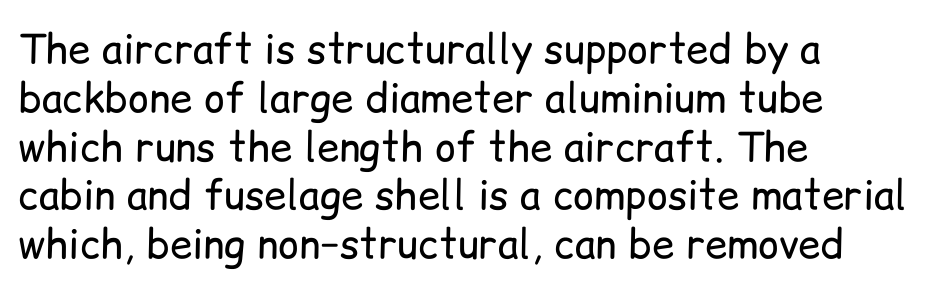
{"serif": "no", "italic": "no", "bold": "no", "weight": "regular", "width": "normal", "stroke_contrast": "low", "x_height": "medium", "monospaced": "no", "underline": "no", "align": "left", "line_spacing_ratio": 1.22, "letter_spacing": "normal", "letter_spacing_em": 0.0, "glyph_px": 40}
